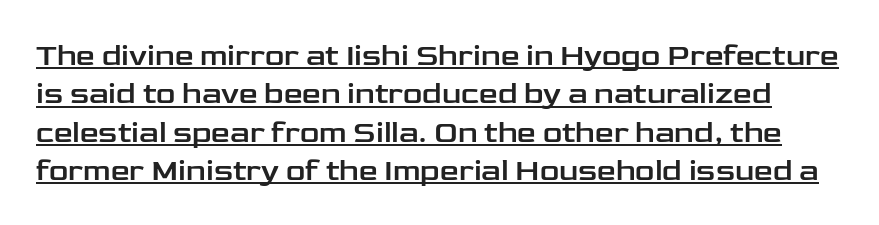
The image shows 30 px wide sans-serif type, upright; set normal line spacing (1.28x), normal letter spacing, underlined; low stroke contrast and a medium x-height.
